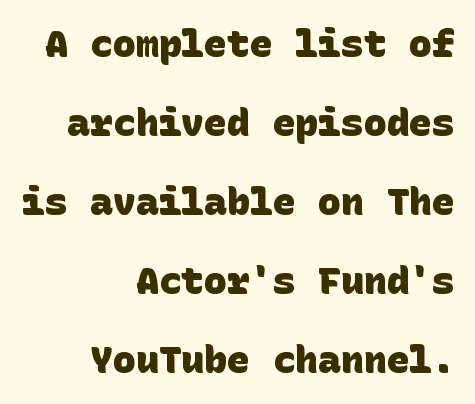
{"serif": "no", "bold": "yes", "weight": "heavy", "width": "normal", "stroke_contrast": "low", "x_height": "large", "underline": "no", "align": "right", "line_spacing": "loose", "line_spacing_ratio": 2.08, "letter_spacing": "normal", "letter_spacing_em": 0.0, "glyph_px": 38}
